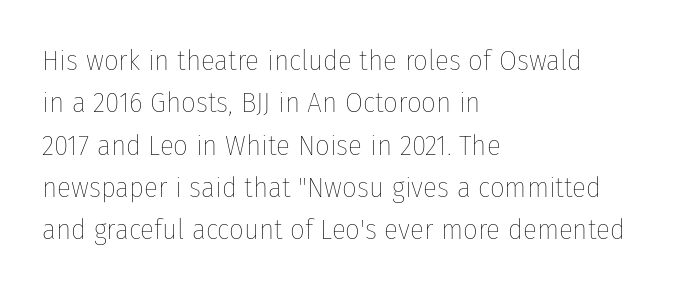
{"italic": "no", "bold": "no", "weight": "thin", "width": "condensed", "stroke_contrast": "low", "x_height": "medium", "monospaced": "no", "underline": "no", "align": "left", "line_spacing": "normal", "line_spacing_ratio": 1.46, "letter_spacing": "normal", "letter_spacing_em": 0.0, "glyph_px": 29}
